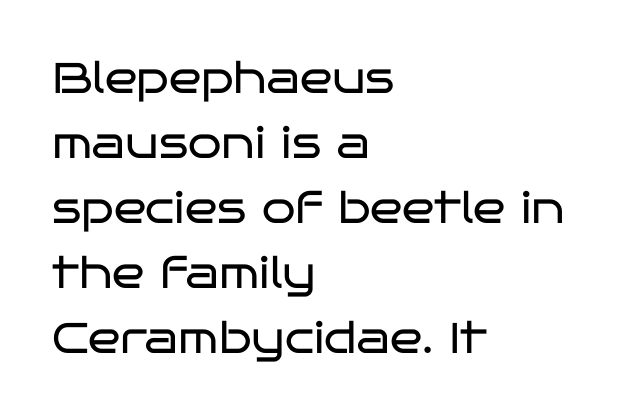
Underlining? Definitely not there. You could call the tracking neutral — neither tight nor loose. The lines are quadded left. Stems and bowls with no extra thickness — not bold. Style check: upright. Regarding leading, the lines here are spaced in the standard way.
